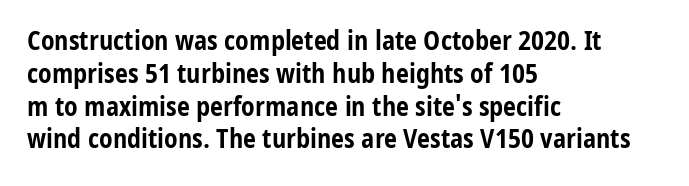
{"italic": "no", "bold": "yes", "underline": "no", "align": "left", "line_spacing": "normal", "line_spacing_ratio": 1.26, "letter_spacing": "normal", "letter_spacing_em": 0.0, "glyph_px": 26}
